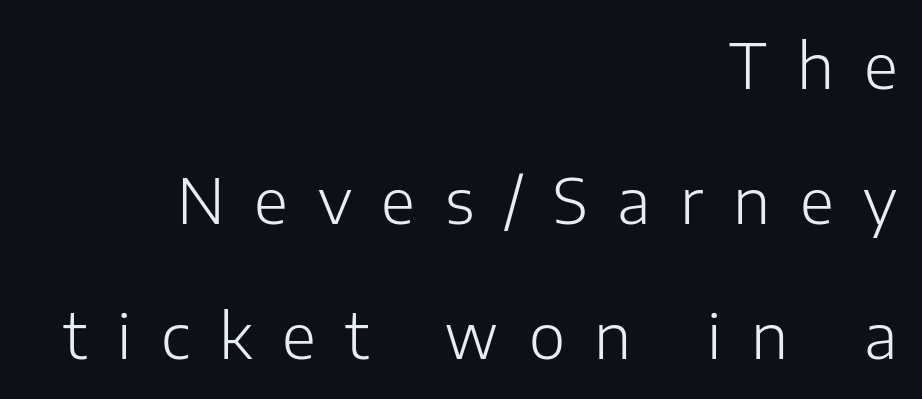
Upright lettering throughout. Here the designer chose a conventional face with non-uniform glyph widths. Caption: multi-line text, flush right, ragged left. The rendering inserts visible extra space after every character. In terms of leading, this rendering errs on the spacious side. These lines are composed in type without serifs.
